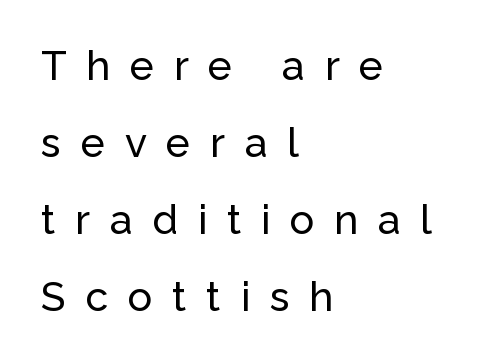
Q: Is the text italic (slanted)? A: No, it is upright.
Q: Is the typeface a serif or a sans-serif typeface? A: Sans-serif.
Q: Is the text underlined? A: No.
Q: How is the paragraph aligned? A: Left-aligned.
Q: Is the spacing between letters normal or unusually wide? A: Unusually wide.
Q: Width (condensed, normal, or wide)? A: Normal.
Q: Stroke contrast? A: Low.
Q: x-height? A: Medium.
Q: Monospaced? A: No.
